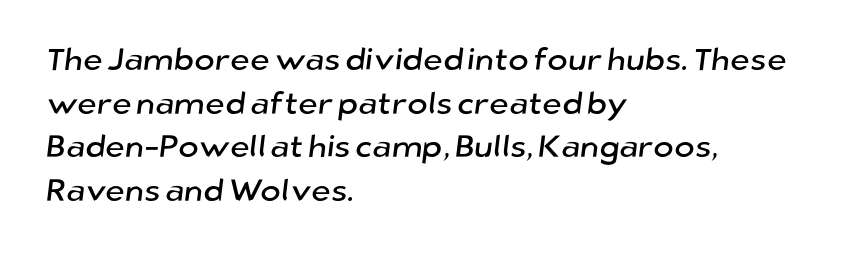
Q: Is the typeface a serif or a sans-serif typeface? A: Sans-serif.
Q: Is the text underlined? A: No.
Q: How is the paragraph aligned? A: Left-aligned.
Q: Is the spacing between letters normal or unusually wide? A: Normal.
Q: Is the spacing between lines tight, normal or loose? A: Normal.
Q: Width (condensed, normal, or wide)? A: Normal.
Q: Stroke contrast? A: Low.
Q: x-height? A: Medium.
Q: Monospaced? A: No.
